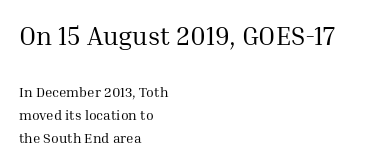
{"italic": "no", "bold": "no", "underline": "no", "align": "left", "line_spacing": "normal", "line_spacing_ratio": 1.65, "letter_spacing": "normal", "letter_spacing_em": 0.0, "larger_block": "first", "size_ratio": 1.86, "glyph_px": 26}
